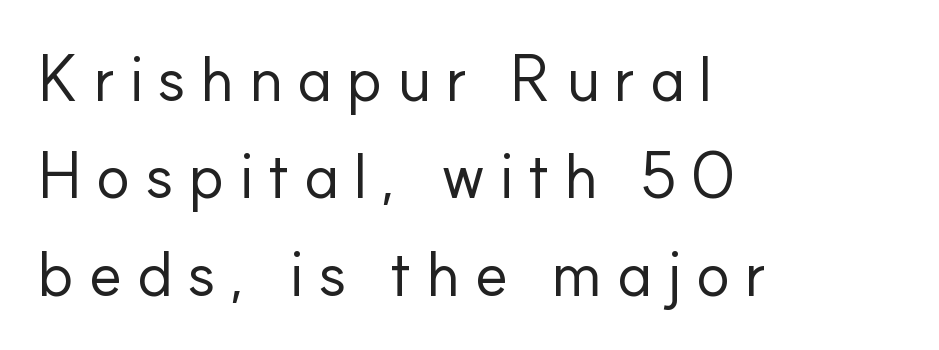
{"serif": "no", "italic": "no", "bold": "no", "weight": "regular", "width": "normal", "stroke_contrast": "low", "x_height": "small", "monospaced": "no", "underline": "no", "align": "left", "line_spacing": "normal", "line_spacing_ratio": 1.52, "letter_spacing": "wide", "letter_spacing_em": 0.21, "glyph_px": 64}
